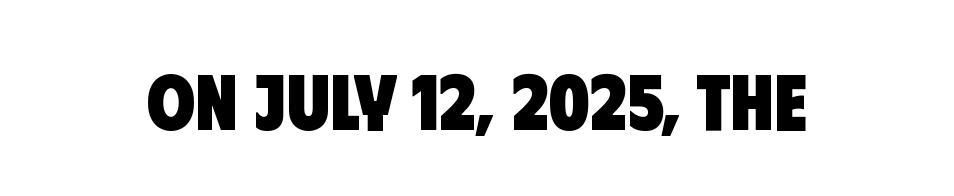
The image shows 78 px heavy, condensed sans-serif type; set normal letter spacing, not underlined; low stroke contrast and a large x-height.
